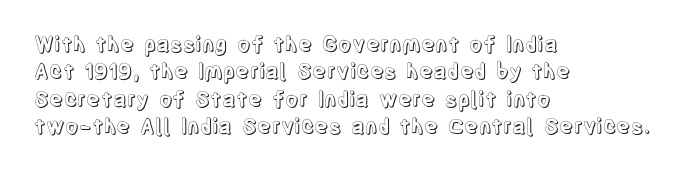
You could call the tracking neutral — neither tight nor loose. Honestly, there is no underline to notice here at all. This is roman type, the default non-slanted kind. Compared with a centered layout, this one pins lines to the left instead. Interline gaps are of average width in this sample.
